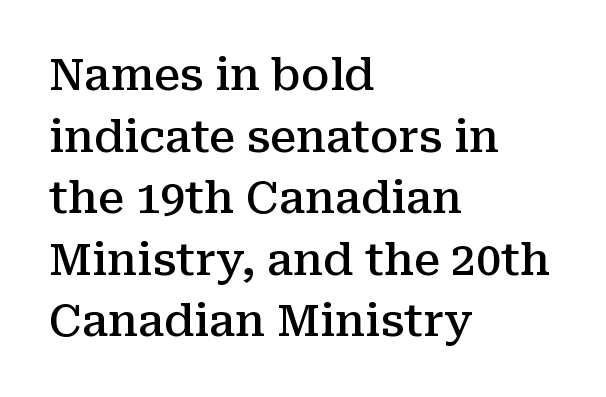
{"serif": "yes", "italic": "no", "bold": "semi", "weight": "semibold", "width": "normal", "stroke_contrast": "medium", "x_height": "medium", "monospaced": "no", "underline": "no", "align": "left", "line_spacing": "normal", "line_spacing_ratio": 1.4, "letter_spacing": "normal", "letter_spacing_em": 0.0, "glyph_px": 44}
